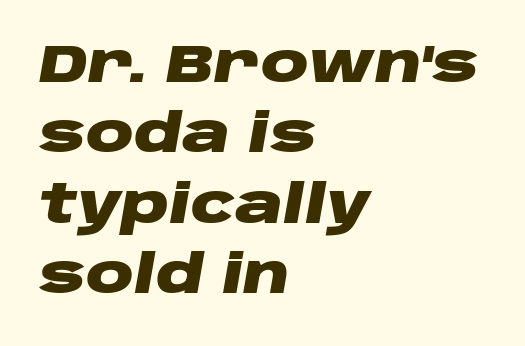
Layout note: lines flush left. Plain, unruled lines of type. The letterforms sit shoulder to shoulder at normal distance. What's the leading like? Ordinary, nothing unusual. These lines carry a lot of weight — the face is fully bold. Character widths vary here, with narrow letters taking less room than wide ones.
